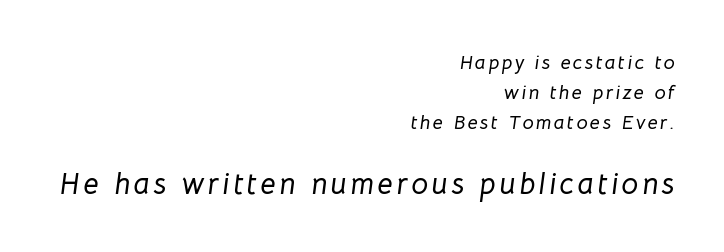
Short and long lines alike share a common ending point at right. The face used here appears at its bigger size in the lower chunk. Italic: yes, the glyphs are oblique. The foot of each line stays bare and open. Each letter keeps its own natural width here, so spacing adapts to shape.
